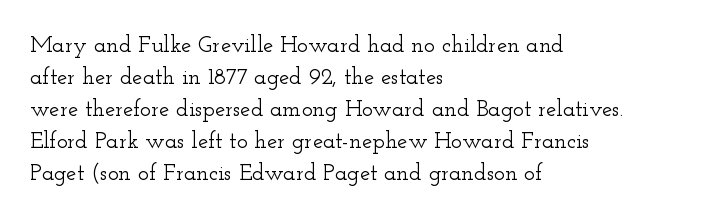
These lines are set flush left with a ragged right edge. Nope, not italic — everything's standing straight. Observe the ordinary spacing: letters are neighbours, not strangers. Vertically, the passage feels balanced, rows spaced as you'd expect. Has an underline been added? It has not.
